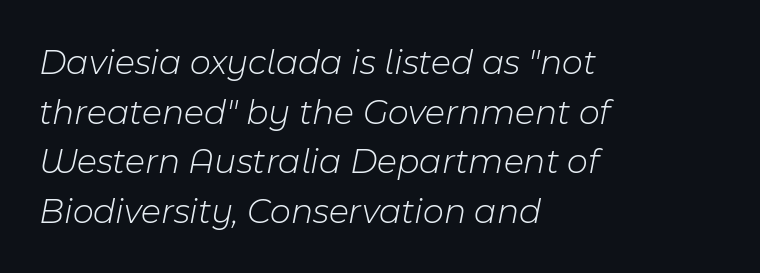
{"italic": "yes", "lean": "right", "slant_degrees": 11, "bold": "no", "weight": "light", "width": "normal", "stroke_contrast": "low", "x_height": "medium", "monospaced": "no", "underline": "no", "align": "left", "line_spacing": "normal", "line_spacing_ratio": 1.38, "letter_spacing": "normal", "letter_spacing_em": 0.0, "glyph_px": 36}
